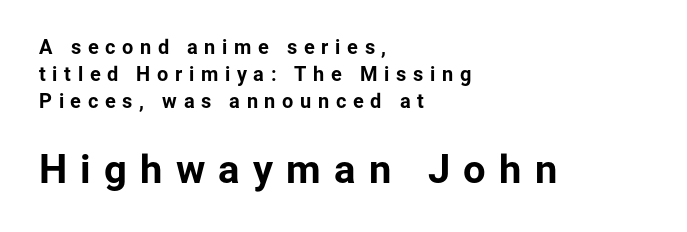
Q: Is the text bold? A: Yes.
Q: Is the text italic (slanted)? A: No, it is upright.
Q: Is the typeface a serif or a sans-serif typeface? A: Sans-serif.
Q: Is the text underlined? A: No.
Q: How is the paragraph aligned? A: Left-aligned.
Q: Is the spacing between letters normal or unusually wide? A: Unusually wide.
Q: Is the spacing between lines tight, normal or loose? A: Normal.
Q: Which block of text is set in a larger size, the first (top) or the second (bottom)? A: The second (bottom) one.
Q: Width (condensed, normal, or wide)? A: Normal.
Q: Stroke contrast? A: Low.
Q: x-height? A: Medium.
Q: Monospaced? A: No.
